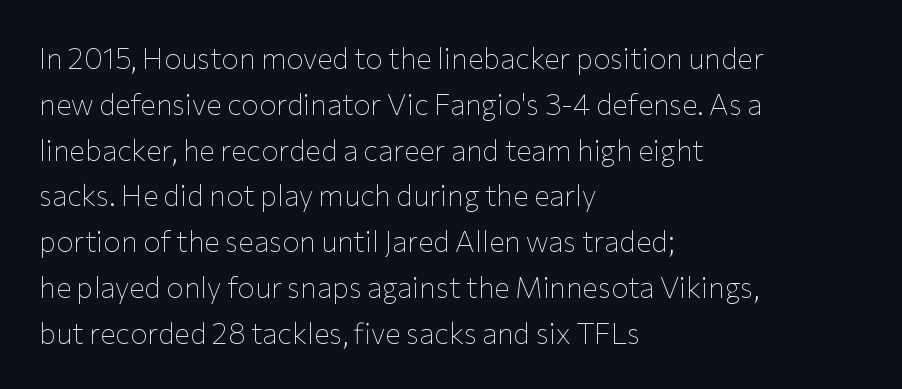
{"serif": "no", "italic": "no", "bold": "no", "weight": "thin", "width": "normal", "stroke_contrast": "low", "x_height": "medium", "monospaced": "no", "underline": "no", "align": "left", "line_spacing": "normal", "line_spacing_ratio": 1.58, "letter_spacing": "normal", "letter_spacing_em": 0.0, "glyph_px": 29}
